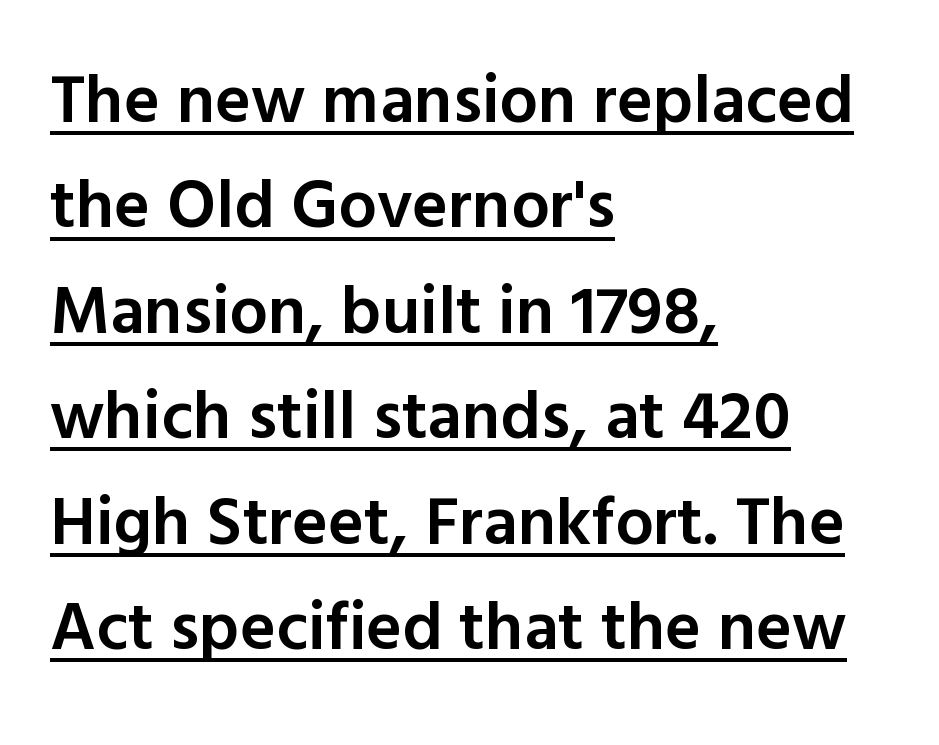
The image shows 68 px semibold sans-serif type, upright; set left-aligned, normal line spacing (1.55x), normal letter spacing, underlined; a medium x-height.
